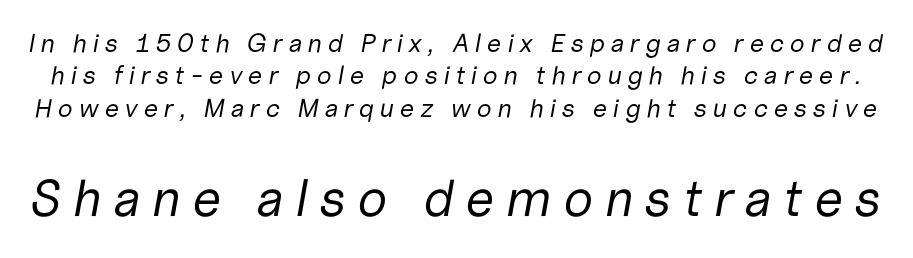
A light-to-regular cut is what we see here. Glance below the letters and you will spot only blank space. Between one letter and the next there's a generous, obvious gap. Block two is the big one; block one sits smaller above it.
